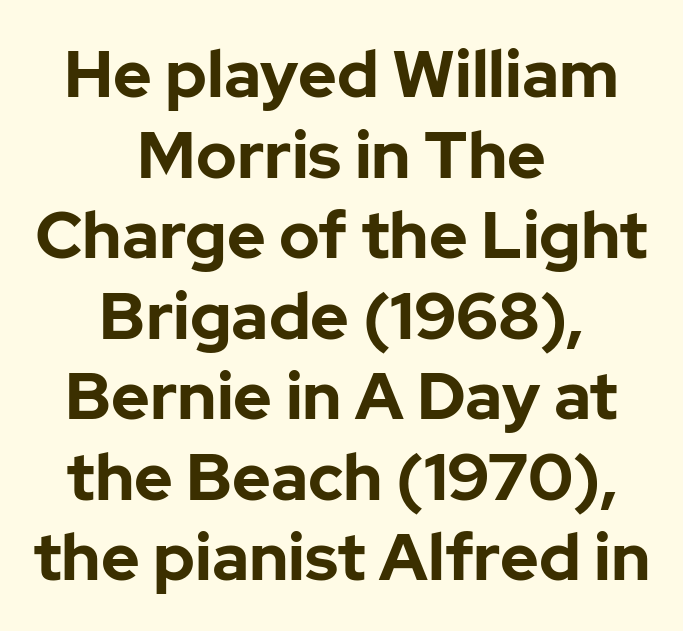
Q: Is the text bold? A: Yes.
Q: Is the text italic (slanted)? A: No, it is upright.
Q: Is the typeface a serif or a sans-serif typeface? A: Sans-serif.
Q: Is the text underlined? A: No.
Q: How is the paragraph aligned? A: Centered.
Q: Is the spacing between letters normal or unusually wide? A: Normal.
Q: Width (condensed, normal, or wide)? A: Normal.
Q: Stroke contrast? A: Low.
Q: x-height? A: Medium.
Q: Monospaced? A: No.
